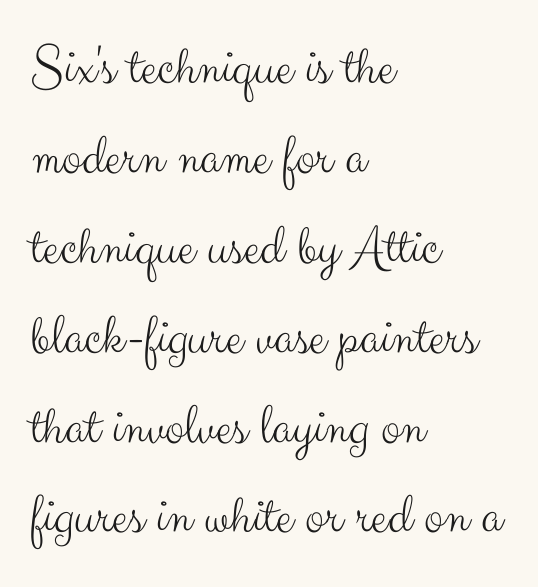
{"serif": "no", "bold": "no", "weight": "light", "width": "normal", "stroke_contrast": "medium", "x_height": "small", "monospaced": "no", "underline": "no", "align": "left", "line_spacing": "normal", "line_spacing_ratio": 1.55, "letter_spacing": "normal", "letter_spacing_em": 0.0, "glyph_px": 58}
